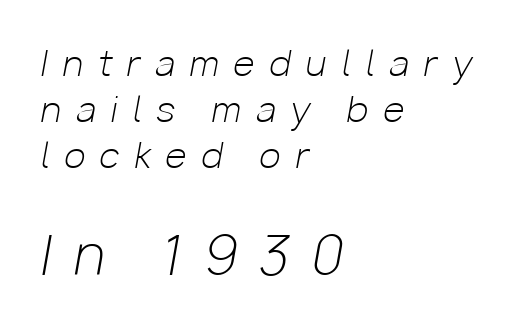
Q: Is the text bold? A: No.
Q: Is the text italic (slanted)? A: Yes, it leans right by about 10 degrees.
Q: Is the text underlined? A: No.
Q: How is the paragraph aligned? A: Left-aligned.
Q: Is the spacing between letters normal or unusually wide? A: Unusually wide.
Q: Is the spacing between lines tight, normal or loose? A: Normal.
Q: Which block of text is set in a larger size, the first (top) or the second (bottom)? A: The second (bottom) one.
Q: Width (condensed, normal, or wide)? A: Normal.
Q: Stroke contrast? A: Low.
Q: x-height? A: Medium.
Q: Monospaced? A: No.
